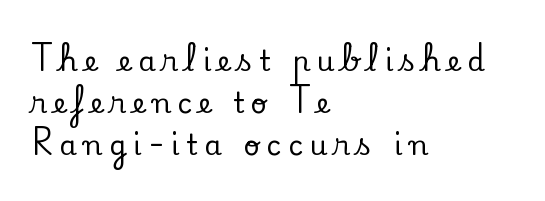
{"italic": "no", "width": "normal", "stroke_contrast": "low", "x_height": "small", "monospaced": "no", "underline": "no", "align": "left", "line_spacing": "normal", "line_spacing_ratio": 1.5, "letter_spacing": "wide", "letter_spacing_em": 0.24, "glyph_px": 28}
